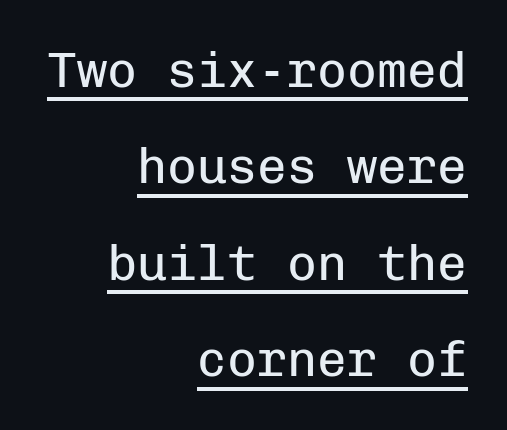
{"serif": "no", "italic": "no", "bold": "no", "weight": "regular", "width": "normal", "stroke_contrast": "low", "x_height": "medium", "monospaced": "yes", "underline": "yes", "align": "right", "line_spacing": "loose", "line_spacing_ratio": 1.93, "letter_spacing": "normal", "letter_spacing_em": 0.0, "glyph_px": 50}
